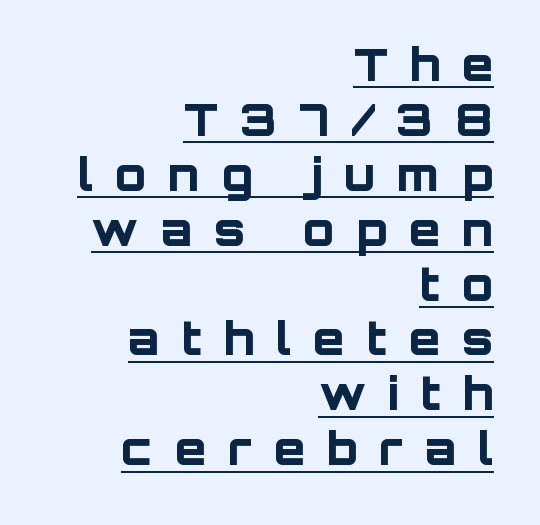
You'd pick this weight for a headline — it's a proper bold. Character widths vary here, with narrow letters taking less room than wide ones. Somebody hit Ctrl+U on this one — the words are underlined. Tall strokes in this sample are plumb rather than angled.
